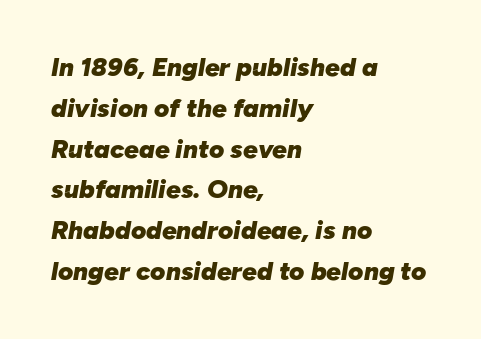
Q: Is the text bold? A: Yes.
Q: Is the text italic (slanted)? A: Yes, it leans right by about 10 degrees.
Q: Is the text underlined? A: No.
Q: How is the paragraph aligned? A: Left-aligned.
Q: Is the spacing between letters normal or unusually wide? A: Normal.
Q: Is the spacing between lines tight, normal or loose? A: Normal.
